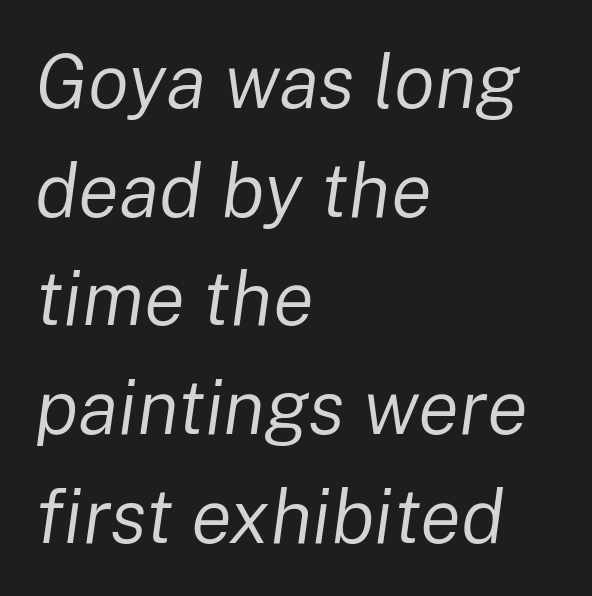
{"italic": "yes", "lean": "right", "slant_degrees": 8, "bold": "no", "weight": "regular", "width": "normal", "stroke_contrast": "low", "x_height": "medium", "monospaced": "no", "underline": "no", "align": "left", "line_spacing": "normal", "line_spacing_ratio": 1.43, "letter_spacing": "normal", "letter_spacing_em": 0.0, "glyph_px": 76}
